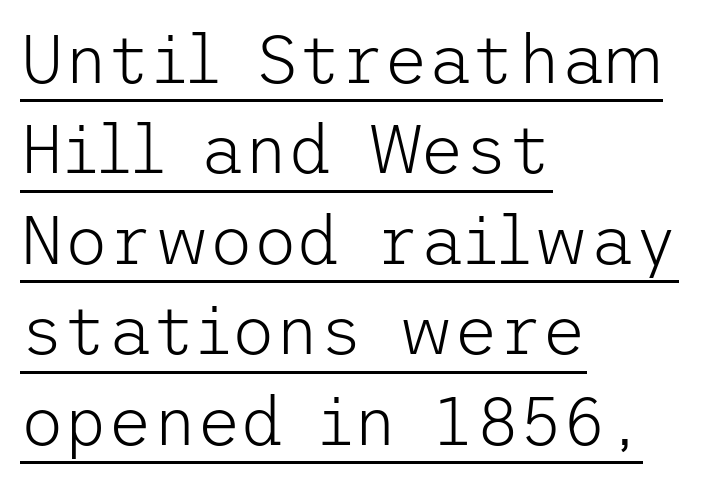
No feet cap the strokes, marking this as sans-serif type. Each stroke keeps to a modest, everyday thickness or less. Characters remain perfectly vertical along every line. These lines sit exactly where default settings would place them. Every word sits above its own underline. Line starts are locked; line ends wander.
